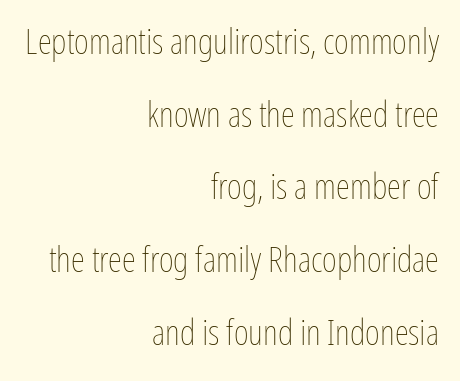
Q: Is the text bold? A: No.
Q: Is the text italic (slanted)? A: No, it is upright.
Q: Is the text underlined? A: No.
Q: How is the paragraph aligned? A: Right-aligned.
Q: Is the spacing between letters normal or unusually wide? A: Normal.
Q: Is the spacing between lines tight, normal or loose? A: Loose.
Q: Width (condensed, normal, or wide)? A: Condensed.
Q: Stroke contrast? A: Low.
Q: x-height? A: Medium.
Q: Monospaced? A: No.
